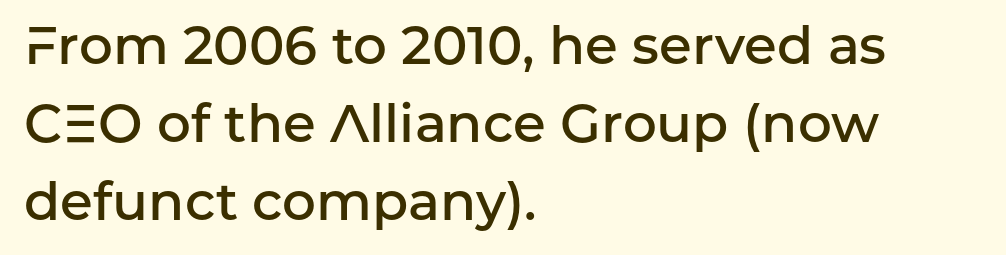
Q: Is the text bold? A: Semi-bold.
Q: Is the text italic (slanted)? A: No, it is upright.
Q: Is the typeface a serif or a sans-serif typeface? A: Sans-serif.
Q: Is the text underlined? A: No.
Q: How is the paragraph aligned? A: Left-aligned.
Q: Is the spacing between letters normal or unusually wide? A: Normal.
Q: Is the spacing between lines tight, normal or loose? A: Normal.
Q: Width (condensed, normal, or wide)? A: Normal.
Q: Stroke contrast? A: Low.
Q: x-height? A: Medium.
Q: Monospaced? A: No.
